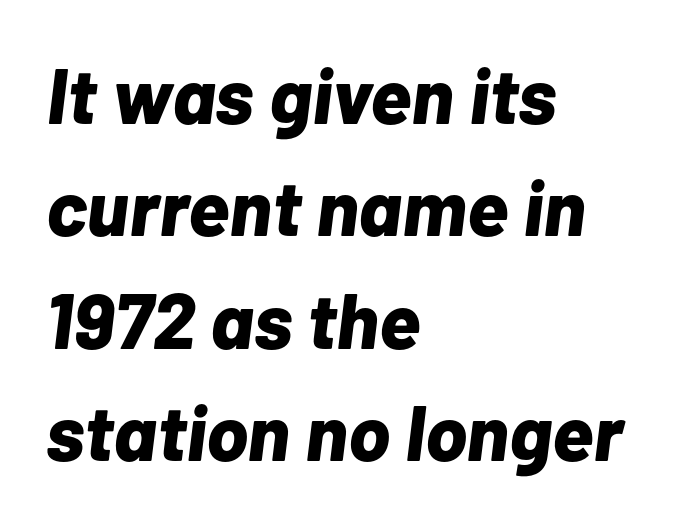
Q: Is the text bold? A: Yes.
Q: Is the text italic (slanted)? A: Yes, it leans right by about 7 degrees.
Q: Is the text underlined? A: No.
Q: How is the paragraph aligned? A: Left-aligned.
Q: Is the spacing between letters normal or unusually wide? A: Normal.
Q: Is the spacing between lines tight, normal or loose? A: Normal.
Q: Width (condensed, normal, or wide)? A: Normal.
Q: Stroke contrast? A: Low.
Q: x-height? A: Medium.
Q: Monospaced? A: No.
